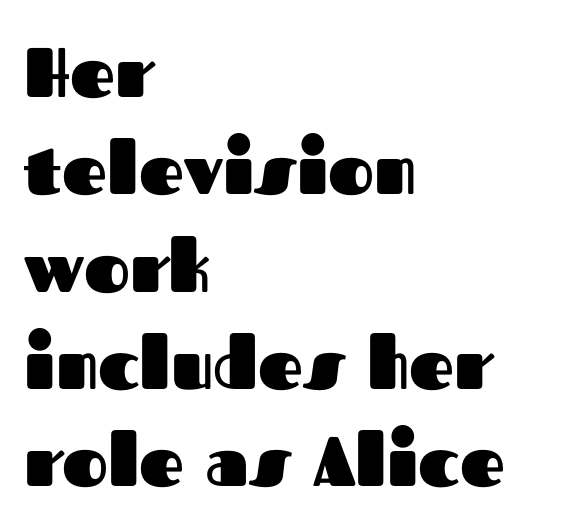
{"serif": "no", "italic": "no", "bold": "yes", "weight": "heavy", "width": "normal", "stroke_contrast": "medium", "x_height": "medium", "monospaced": "no", "underline": "no", "align": "left", "line_spacing": "normal", "line_spacing_ratio": 1.39, "letter_spacing": "normal", "letter_spacing_em": 0.0, "glyph_px": 70}
